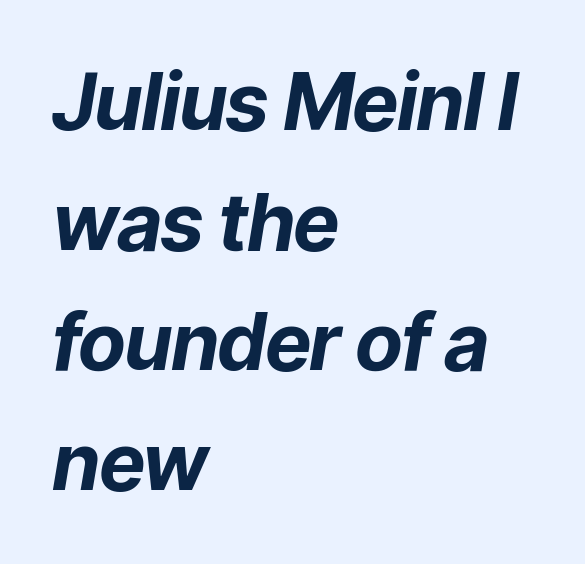
Q: Is the text bold? A: Yes.
Q: Is the text italic (slanted)? A: Yes, it leans right by about 9 degrees.
Q: Is the text underlined? A: No.
Q: How is the paragraph aligned? A: Left-aligned.
Q: Is the spacing between letters normal or unusually wide? A: Normal.
Q: Is the spacing between lines tight, normal or loose? A: Normal.
Q: Width (condensed, normal, or wide)? A: Normal.
Q: Stroke contrast? A: Low.
Q: x-height? A: Medium.
Q: Monospaced? A: No.
